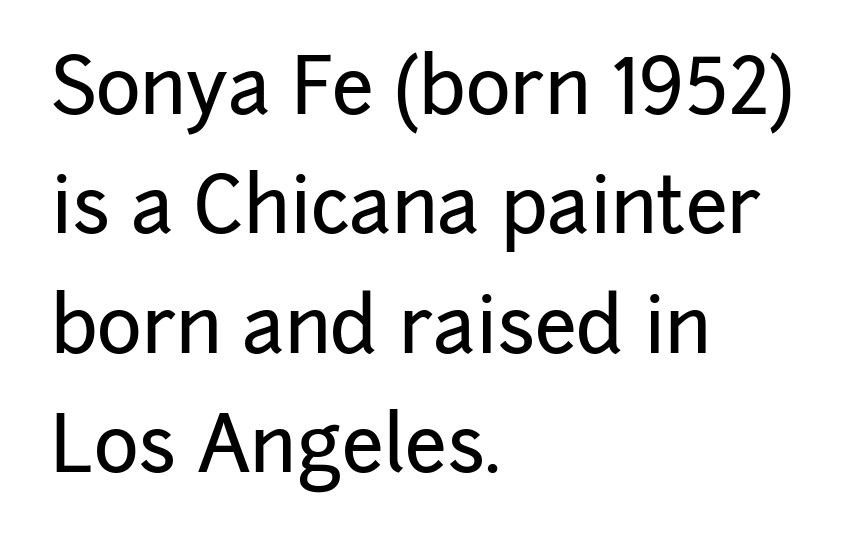
The image shows 76 px sans-serif type, upright; set left-aligned, normal line spacing (1.57x), normal letter spacing, not underlined; low stroke contrast and a medium x-height.
